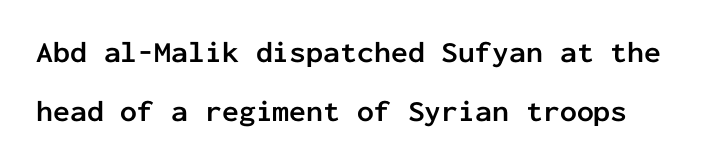
The image shows 30 px semibold sans-serif type, upright, monospaced; set loose line spacing (1.98x), normal letter spacing, not underlined; low stroke contrast and a medium x-height.
